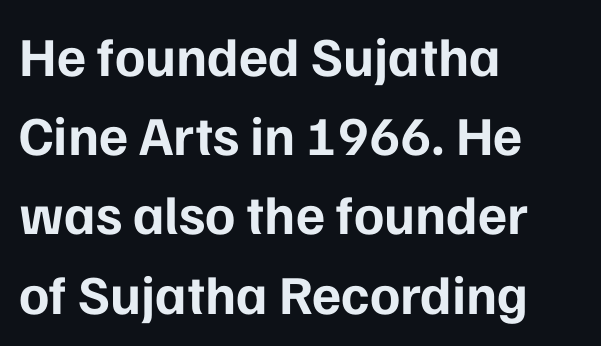
Q: Is the text bold? A: Yes.
Q: Is the text italic (slanted)? A: No, it is upright.
Q: Is the typeface a serif or a sans-serif typeface? A: Sans-serif.
Q: Is the text underlined? A: No.
Q: How is the paragraph aligned? A: Left-aligned.
Q: Is the spacing between letters normal or unusually wide? A: Normal.
Q: Is the spacing between lines tight, normal or loose? A: Normal.
Q: Width (condensed, normal, or wide)? A: Normal.
Q: Stroke contrast? A: Low.
Q: x-height? A: Medium.
Q: Monospaced? A: No.
